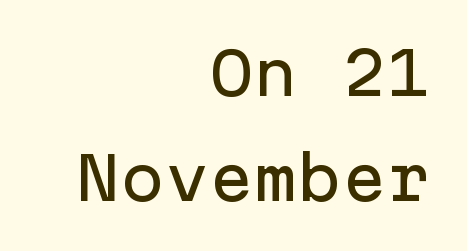
The image shows 59 px sans-serif type, upright, monospaced; set right-aligned, line spacing 1.78x, normal letter spacing, not underlined; low stroke contrast and a medium x-height.
